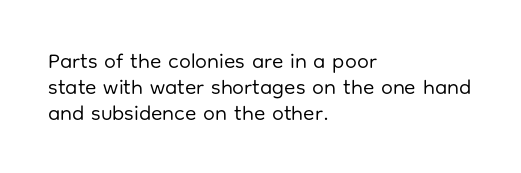
The image shows 21 px text type, upright; set left-aligned, line spacing 1.23x, normal letter spacing, not underlined.
